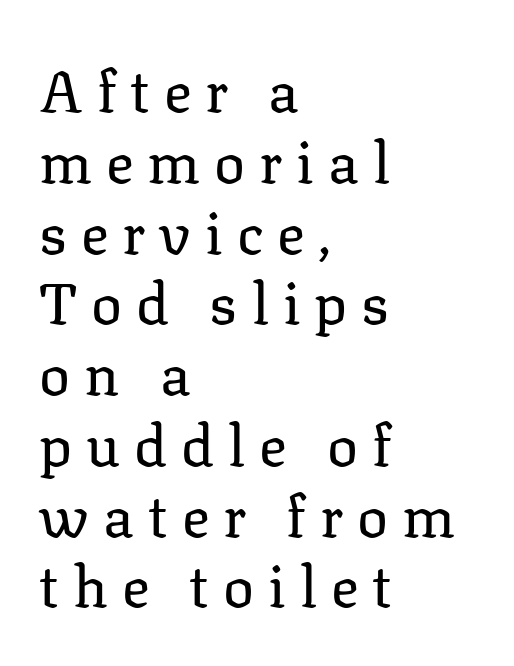
The image shows 58 px regular-weight serif type, upright; set left-aligned, line spacing 1.22x, unusually wide letter spacing (+0.24 em), not underlined; low stroke contrast and a medium x-height.
